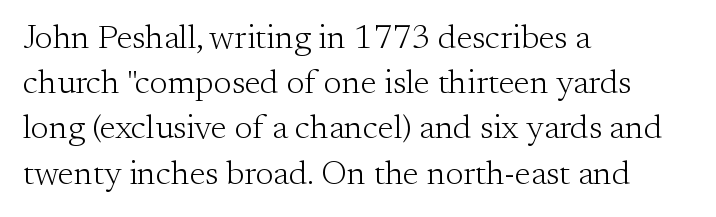
{"serif": "yes", "italic": "no", "bold": "no", "weight": "light", "width": "normal", "stroke_contrast": "medium", "x_height": "small", "monospaced": "no", "underline": "no", "align": "left", "line_spacing": "normal", "line_spacing_ratio": 1.33, "letter_spacing": "normal", "letter_spacing_em": 0.0, "glyph_px": 34}
